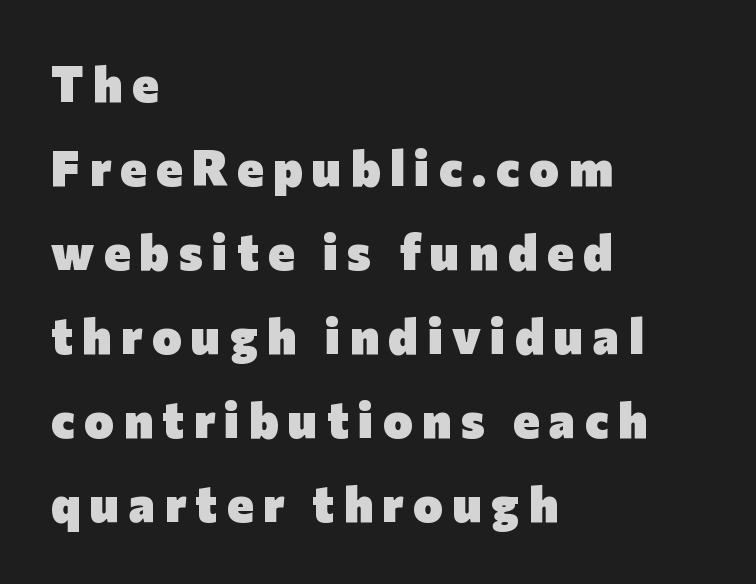
Q: Is the text bold? A: Yes.
Q: Is the text italic (slanted)? A: No, it is upright.
Q: Is the typeface a serif or a sans-serif typeface? A: Sans-serif.
Q: Is the text underlined? A: No.
Q: How is the paragraph aligned? A: Left-aligned.
Q: Is the spacing between lines tight, normal or loose? A: Normal.
Q: Width (condensed, normal, or wide)? A: Normal.
Q: Stroke contrast? A: Low.
Q: x-height? A: Medium.
Q: Monospaced? A: No.
